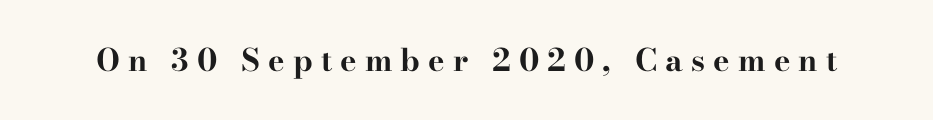
The image shows 31 px bold, wide serif type, upright; set unusually wide letter spacing (+0.26 em), not underlined; high stroke contrast and a small x-height.
